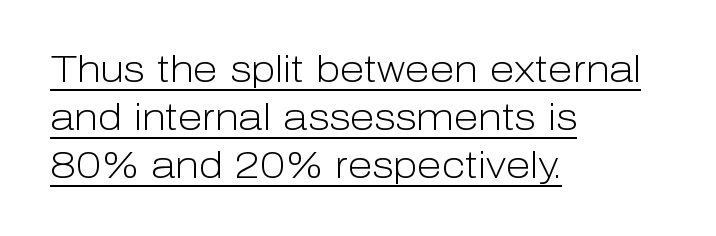
Notice how the stems are strictly vertical — no italics here. A typesetter would call this leading conventional body-copy spacing. Heft: none added — not bold. Where is the straight margin? On the left.
